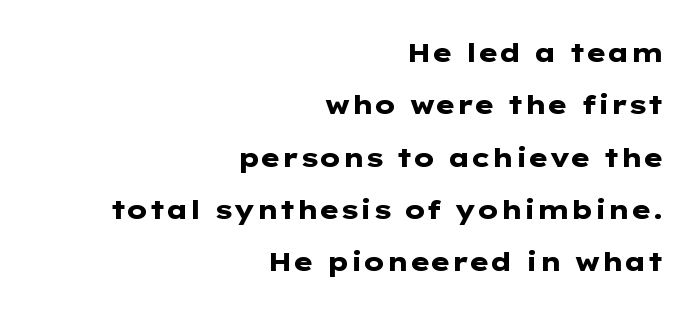
{"italic": "no", "bold": "yes", "underline": "no", "align": "right", "line_spacing": "loose", "line_spacing_ratio": 2.01, "letter_spacing": "normal", "letter_spacing_em": 0.0, "glyph_px": 26}
